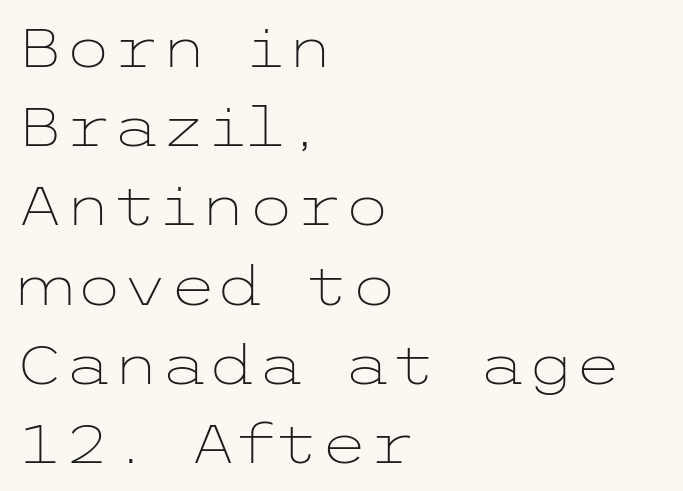
Q: Is the text bold? A: No.
Q: Is the text italic (slanted)? A: No, it is upright.
Q: Is the typeface a serif or a sans-serif typeface? A: Sans-serif.
Q: Is the text underlined? A: No.
Q: How is the paragraph aligned? A: Left-aligned.
Q: Is the spacing between letters normal or unusually wide? A: Normal.
Q: Is the spacing between lines tight, normal or loose? A: Normal.
Q: Width (condensed, normal, or wide)? A: Wide.
Q: Stroke contrast? A: Low.
Q: x-height? A: Medium.
